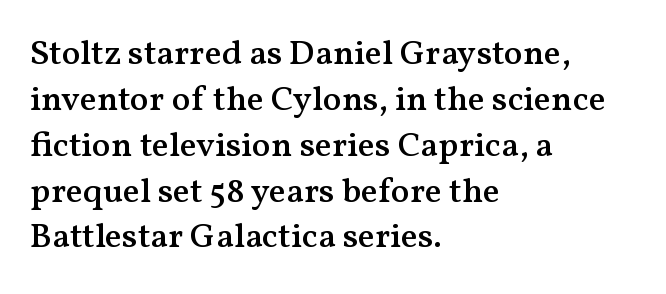
Q: Is the text bold? A: Semi-bold.
Q: Is the text italic (slanted)? A: No, it is upright.
Q: Is the typeface a serif or a sans-serif typeface? A: Serif.
Q: Is the text underlined? A: No.
Q: How is the paragraph aligned? A: Left-aligned.
Q: Is the spacing between letters normal or unusually wide? A: Normal.
Q: Is the spacing between lines tight, normal or loose? A: Normal.
Q: Width (condensed, normal, or wide)? A: Normal.
Q: Stroke contrast? A: Medium.
Q: x-height? A: Medium.
Q: Monospaced? A: No.
